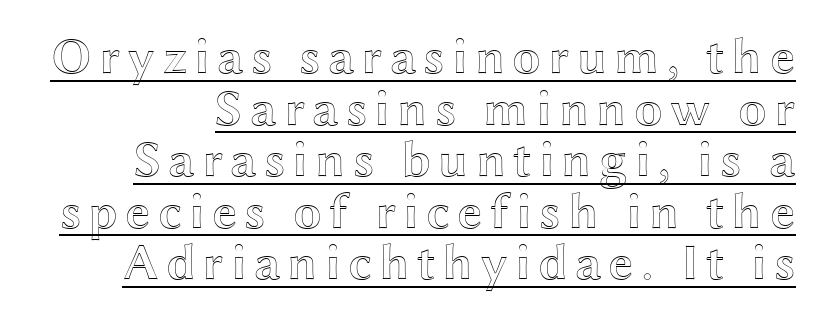
{"italic": "no", "width": "wide", "x_height": "medium", "monospaced": "no", "underline": "yes", "line_spacing": "tight", "line_spacing_ratio": 1.01, "glyph_px": 51}
